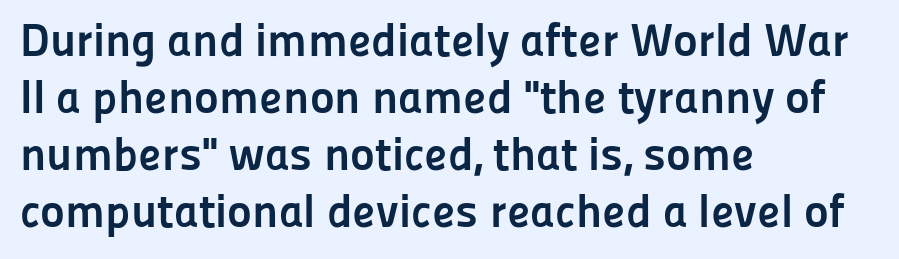
The image shows 47 px semibold sans-serif type, upright; set left-aligned, line spacing 1.21x, normal letter spacing, not underlined; low stroke contrast and a medium x-height.
